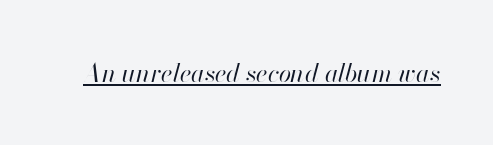
{"italic": "yes", "lean": "right", "slant_degrees": 13, "bold": "no", "underline": "yes", "letter_spacing": "normal", "letter_spacing_em": 0.0, "glyph_px": 25}
